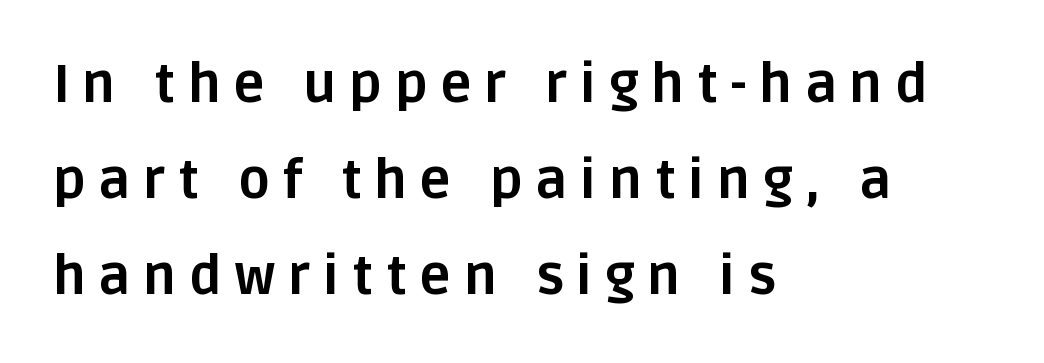
Q: Is the text bold? A: Yes.
Q: Is the text italic (slanted)? A: No, it is upright.
Q: Is the typeface a serif or a sans-serif typeface? A: Sans-serif.
Q: Is the text underlined? A: No.
Q: How is the paragraph aligned? A: Left-aligned.
Q: Is the spacing between letters normal or unusually wide? A: Unusually wide.
Q: Width (condensed, normal, or wide)? A: Normal.
Q: Stroke contrast? A: Low.
Q: x-height? A: Large.
Q: Monospaced? A: No.
